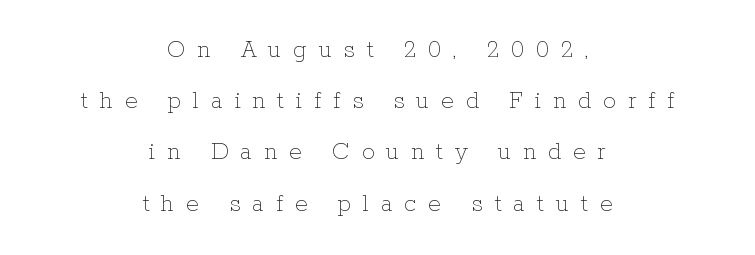
The image shows 26 px text type, upright; set centered, loose line spacing (1.97x), unusually wide letter spacing (+0.45 em), not underlined.
